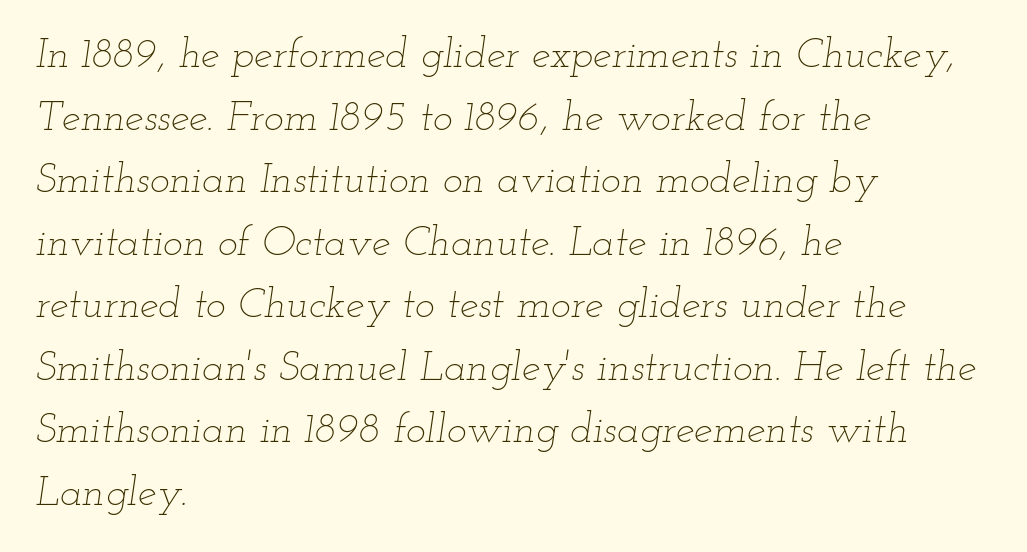
This is not heavy type; no bold has been used. The passage shown leans; its letterforms are oblique. Descender tails drop into unmarked territory. Look at the tracking — it's just the regular setting, nothing added.
